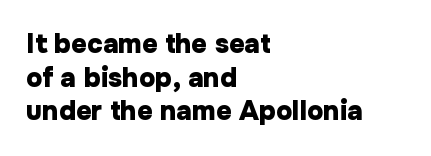
The image shows 27 px bold type, upright; set left-aligned, normal line spacing (1.25x), normal letter spacing, not underlined.
